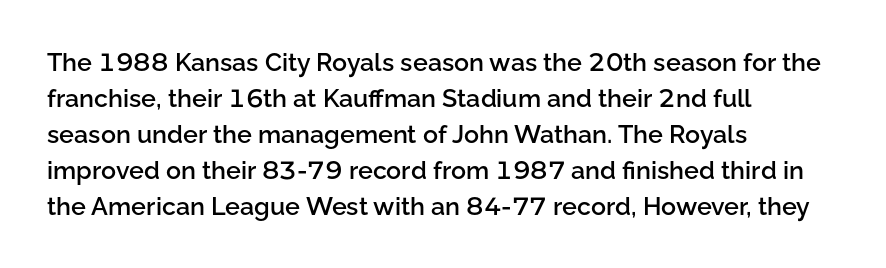
{"italic": "no", "bold": "semi", "underline": "no", "align": "left", "line_spacing": "normal", "line_spacing_ratio": 1.44, "letter_spacing": "normal", "letter_spacing_em": 0.0, "glyph_px": 25}
